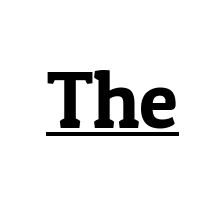
{"serif": "yes", "italic": "no", "width": "normal", "stroke_contrast": "low", "x_height": "medium", "monospaced": "no", "underline": "yes", "letter_spacing": "normal", "letter_spacing_em": 0.0, "glyph_px": 80}
